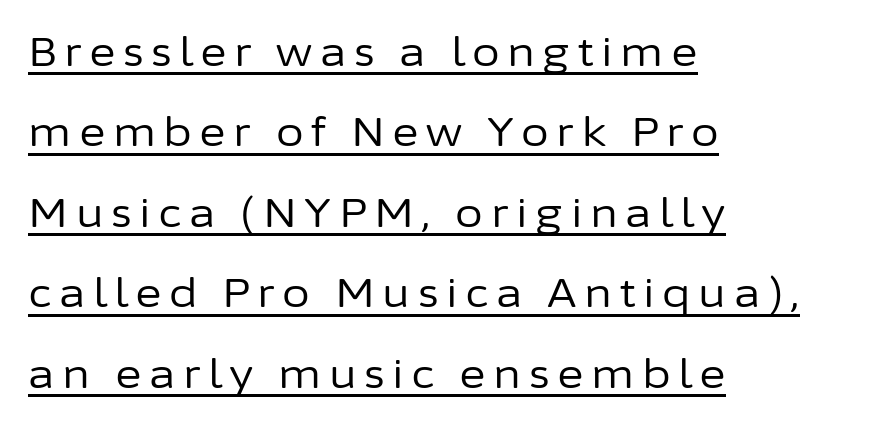
Beneath each row of characters lies a ruled line. Students, observe: this is what heavily led, spacious text looks like. These lines are rendered in a variable-pitch font. The characters are drawn with everyday or finer stroke widths. Posture: vertical. The text block is weighted toward the left margin, trailing off unevenly rightward.
